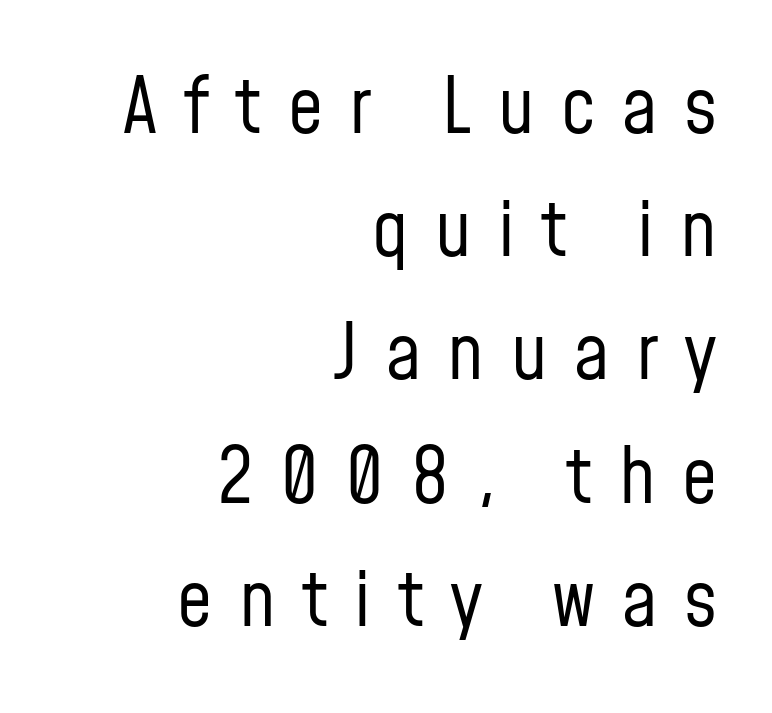
The image shows 78 px regular-weight, condensed sans-serif type, upright; set right-aligned, normal line spacing (1.58x), unusually wide letter spacing (+0.34 em), not underlined; low stroke contrast and a medium x-height.
